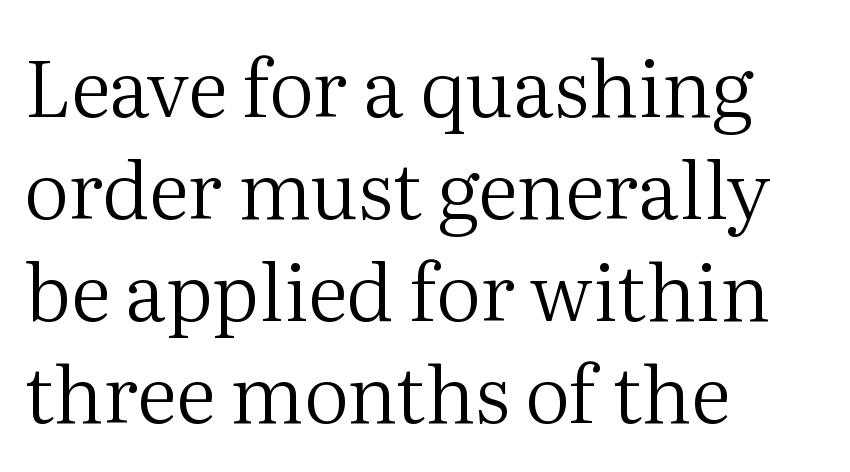
The image shows 79 px regular-weight serif type, upright; set left-aligned, normal line spacing (1.29x), normal letter spacing, not underlined; medium stroke contrast and a medium x-height.
